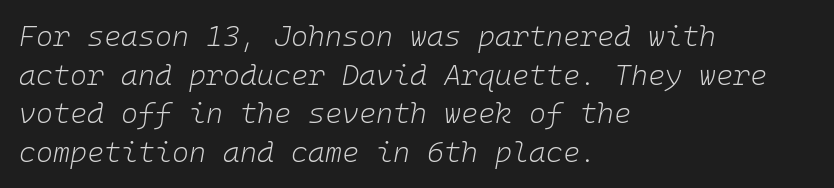
{"italic": "yes", "lean": "right", "slant_degrees": 10, "bold": "no", "weight": "light", "width": "normal", "stroke_contrast": "low", "x_height": "medium", "monospaced": "yes", "underline": "no", "align": "left", "line_spacing": "normal", "line_spacing_ratio": 1.33, "letter_spacing": "normal", "letter_spacing_em": 0.0, "glyph_px": 29}
